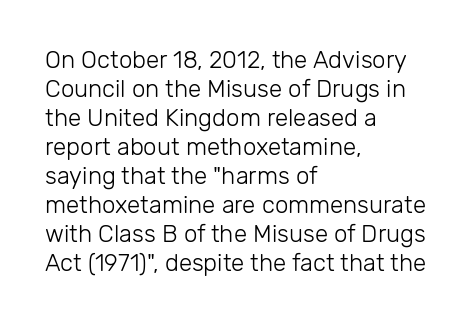
Q: Is the text bold? A: No.
Q: Is the text italic (slanted)? A: No, it is upright.
Q: Is the text underlined? A: No.
Q: How is the paragraph aligned? A: Left-aligned.
Q: Is the spacing between letters normal or unusually wide? A: Normal.
